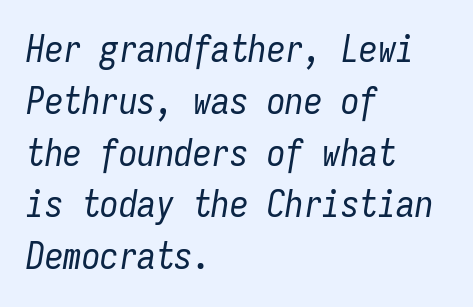
The image shows 37 px regular-weight, condensed type, italic (leaning right), monospaced; set left-aligned, normal line spacing (1.4x), normal letter spacing, not underlined; low stroke contrast and a medium x-height.
